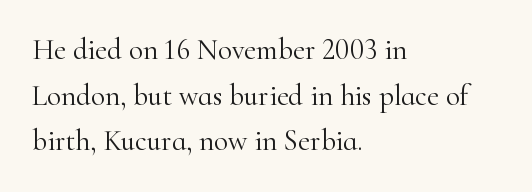
The line texture is even and compact thanks to regular tracking. Is this a fixed-width face? No — the glyphs have proportional, varying widths. Think standard paragraph weight, or any step lighter than that. Every row of glyphs begins at an identical x-position on the left. A serif font was chosen for this passage. Notice how descenders clear the ascenders below comfortably — that's standard leading.
